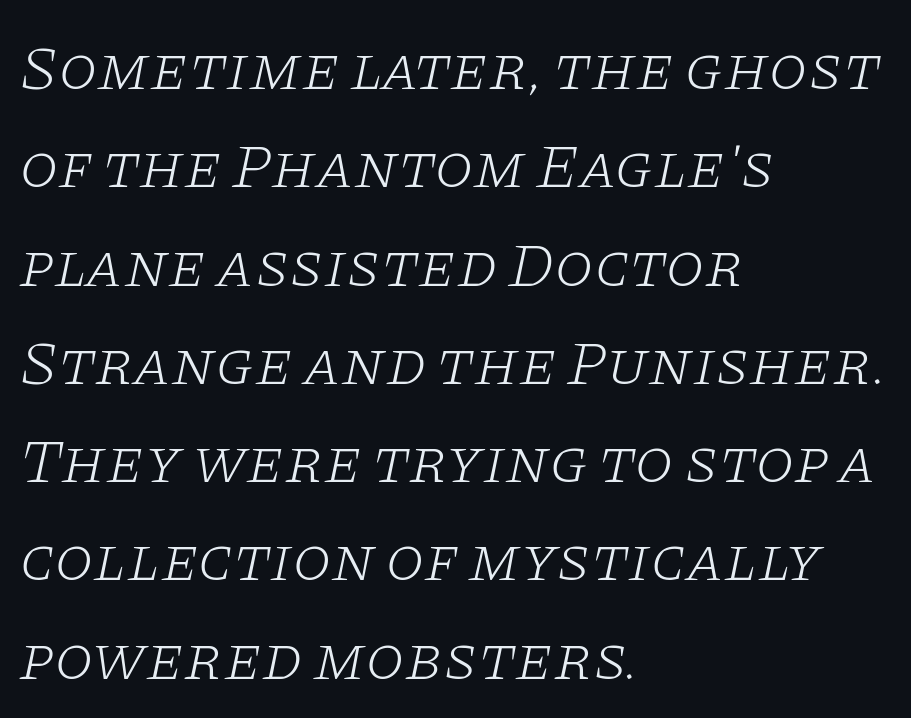
Typeset ragged right — the left edge is the straight one. The passage shown is typed in a proportional face where columns would drift. Glyph-to-glyph distance matches everyday printed text. Each new line begins a customary step beneath the previous one. Italic: yes, the glyphs are oblique. This rendering features lettering with no underline.
